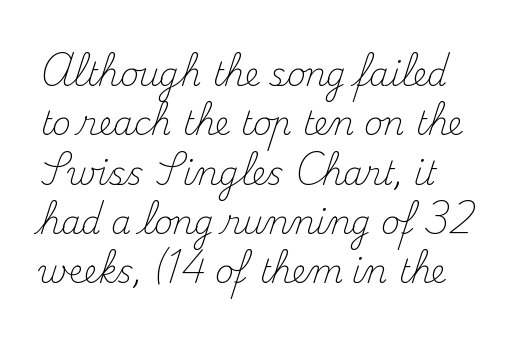
{"serif": "yes", "bold": "no", "weight": "light", "width": "normal", "stroke_contrast": "medium", "x_height": "small", "monospaced": "no", "underline": "no", "line_spacing": "normal", "line_spacing_ratio": 1.54, "letter_spacing": "normal", "letter_spacing_em": 0.0, "glyph_px": 32}
